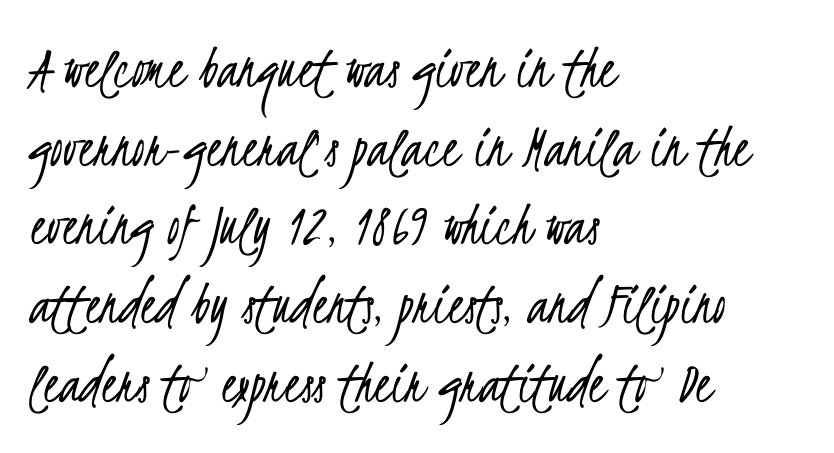
A bare baseline throughout the passage. Stem width sits at or under what a default text font uses. This rendering leaves character spacing at its baseline value. The rendering uses natural spacing where letterforms have individual widths. Is this a sans? Yes — the strokes have no serifs.
